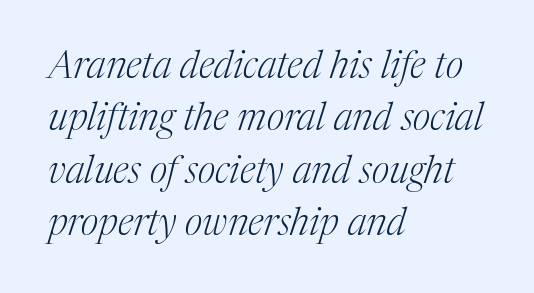
The image shows 38 px light serif type, italic (leaning right); set left-aligned, normal line spacing (1.38x), normal letter spacing, not underlined; medium stroke contrast and a medium x-height.
